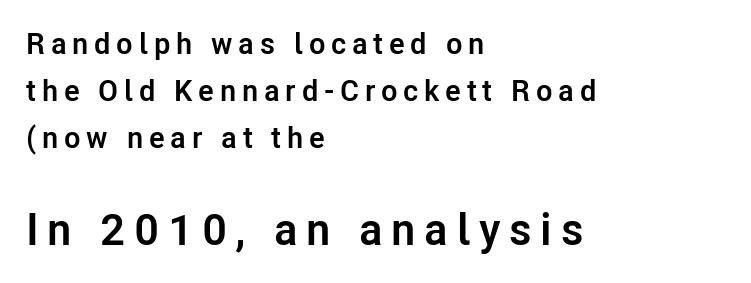
{"serif": "no", "italic": "no", "bold": "yes", "weight": "semibold", "width": "normal", "stroke_contrast": "low", "x_height": "medium", "monospaced": "no", "underline": "no", "align": "left", "line_spacing": "normal", "line_spacing_ratio": 1.57, "larger_block": "second", "size_ratio": 1.5, "glyph_px": 45}
